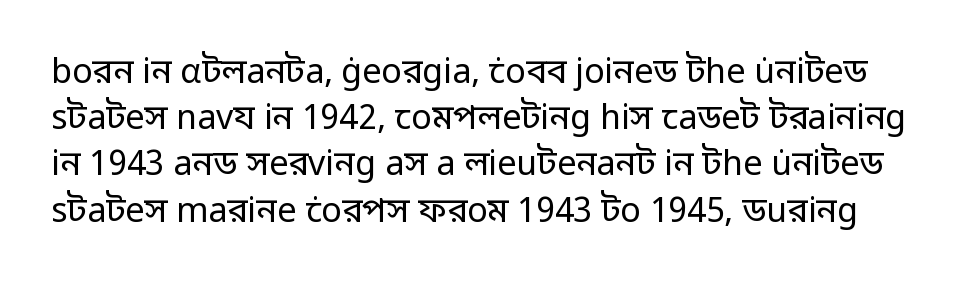
{"serif": "no", "italic": "no", "bold": "no", "weight": "regular", "width": "normal", "stroke_contrast": "low", "x_height": "medium", "monospaced": "no", "underline": "no", "line_spacing": "normal", "line_spacing_ratio": 1.36, "letter_spacing": "normal", "letter_spacing_em": 0.0, "glyph_px": 34}
